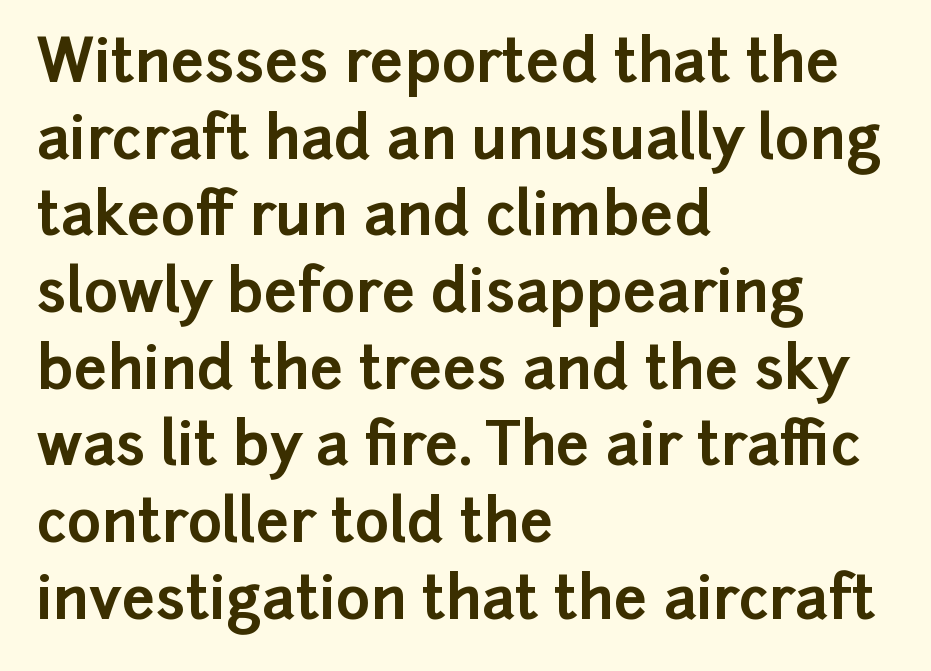
The image shows 59 px bold sans-serif type, upright; set left-aligned, normal line spacing (1.3x), normal letter spacing, not underlined; low stroke contrast and a medium x-height.
